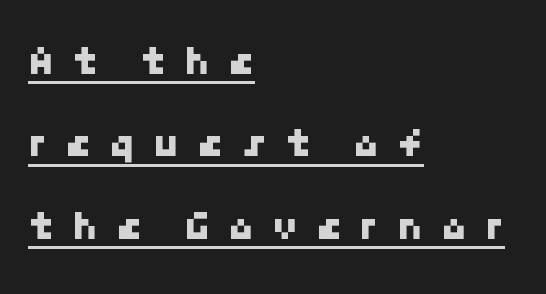
Somebody hit Ctrl+U on this one — the words are underlined. A great deal of white space separates one row of letters from the next. These lines are set flush left with a ragged right edge. Letterform terminals end flat and unadorned throughout the passage.
